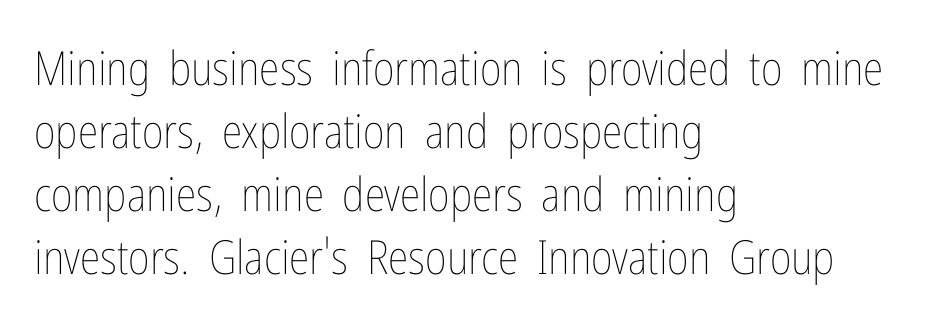
{"italic": "no", "bold": "no", "weight": "thin", "width": "condensed", "stroke_contrast": "low", "x_height": "medium", "monospaced": "no", "underline": "no", "align": "left", "line_spacing": "normal", "line_spacing_ratio": 1.34, "letter_spacing": "normal", "letter_spacing_em": 0.0, "glyph_px": 47}
